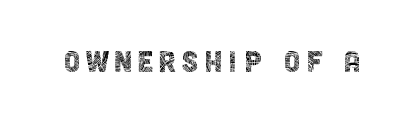
A typesetter would label this face a sans. The face used here is proportionally spaced, like ordinary book or web type. Heaviness? Minimal to ordinary, like unemphasized prose. Style check: upright. The specimen omits any rule beneath the text block's lines.
